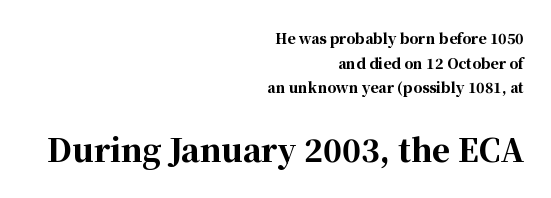
The tracking reads as untouched default to a designer's eye. If you drew a line through each stem, it would be perfectly vertical. Plain, unruled lines of type. Weight check: bold — yes, fully.
